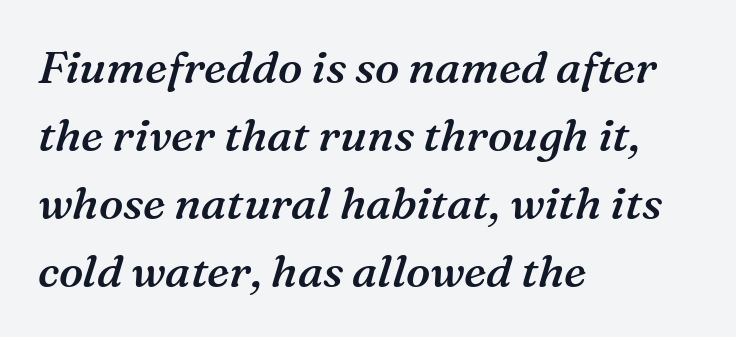
The passage shown is semibold, sitting just below true bold. Notice how descenders clear the ascenders below comfortably — that's standard leading. The text carries the slant typical of an italic or oblique font. The passage shown has conventional tracking throughout.
